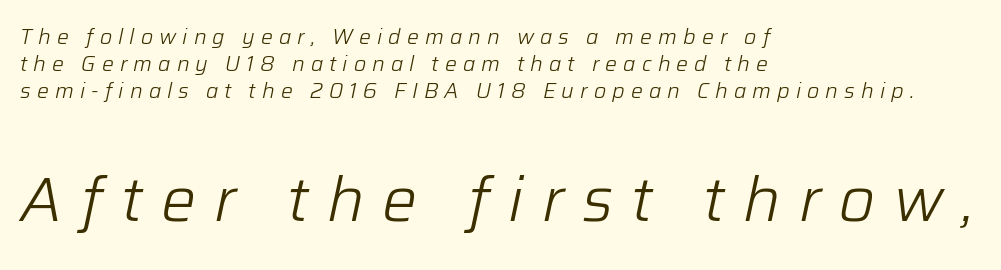
{"italic": "yes", "lean": "right", "slant_degrees": 12, "bold": "no", "weight": "light", "width": "normal", "stroke_contrast": "low", "x_height": "medium", "monospaced": "no", "underline": "no", "align": "left", "line_spacing": "normal", "line_spacing_ratio": 1.28, "letter_spacing": "wide", "letter_spacing_em": 0.29, "larger_block": "second", "size_ratio": 2.95, "glyph_px": 62}
